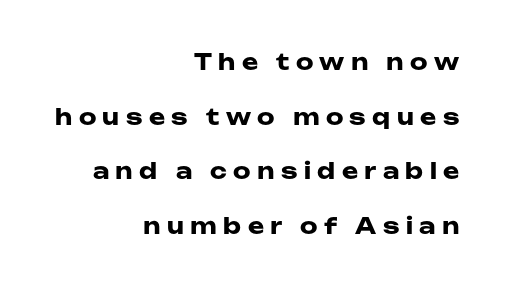
Q: Is the text bold? A: Yes.
Q: Is the text italic (slanted)? A: No, it is upright.
Q: Is the text underlined? A: No.
Q: How is the paragraph aligned? A: Right-aligned.
Q: Is the spacing between letters normal or unusually wide? A: Unusually wide.
Q: Is the spacing between lines tight, normal or loose? A: Loose.
